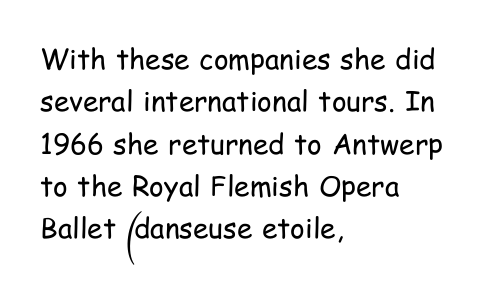
{"serif": "no", "italic": "no", "bold": "no", "weight": "regular", "width": "condensed", "stroke_contrast": "low", "x_height": "medium", "monospaced": "no", "underline": "no", "align": "left", "line_spacing": "normal", "line_spacing_ratio": 1.51, "letter_spacing": "normal", "letter_spacing_em": 0.0, "glyph_px": 28}
